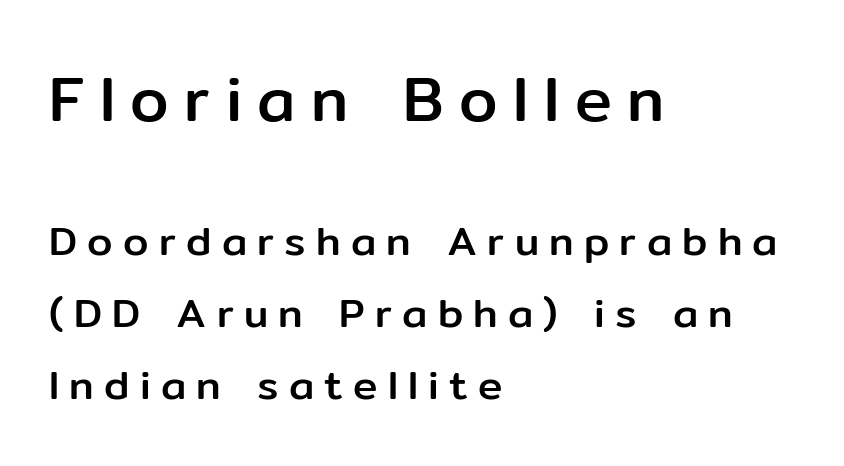
{"serif": "no", "italic": "no", "width": "normal", "stroke_contrast": "low", "x_height": "medium", "monospaced": "no", "underline": "no", "align": "left", "line_spacing_ratio": 1.75, "letter_spacing": "wide", "letter_spacing_em": 0.25, "larger_block": "first", "size_ratio": 1.51, "glyph_px": 62}
